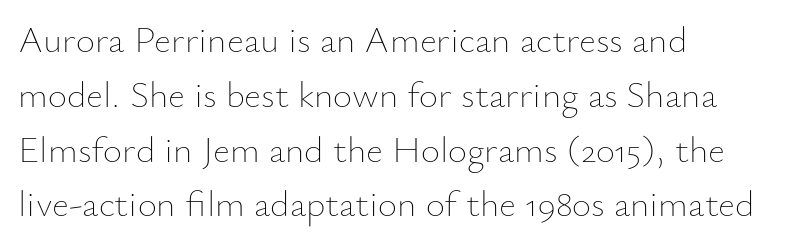
{"italic": "no", "bold": "no", "weight": "thin", "width": "normal", "stroke_contrast": "low", "x_height": "small", "monospaced": "no", "underline": "no", "align": "left", "line_spacing": "normal", "line_spacing_ratio": 1.48, "letter_spacing": "normal", "letter_spacing_em": 0.0, "glyph_px": 37}
